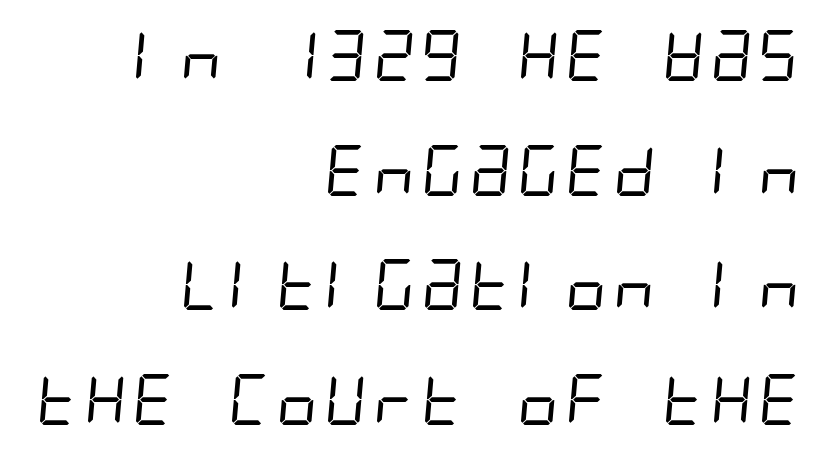
Regarding leading, the lines here are spaced well apart. Type without underlining. The gaps between neighbouring characters are ordinary and unremarkable. The passage is arranged like a letterhead date or caption credit — flush right. Are there feet on the stems? There aren't — it's a sans. No letter is thick-stroked: the sample isn't bold.
